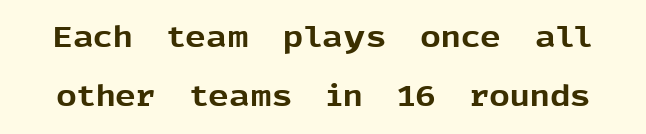
Q: Is the text bold? A: Yes.
Q: Is the text italic (slanted)? A: No, it is upright.
Q: Is the typeface a serif or a sans-serif typeface? A: Sans-serif.
Q: Is the text underlined? A: No.
Q: Is the spacing between letters normal or unusually wide? A: Normal.
Q: Is the spacing between lines tight, normal or loose? A: Loose.
Q: Width (condensed, normal, or wide)? A: Normal.
Q: x-height? A: Medium.
Q: Monospaced? A: No.
